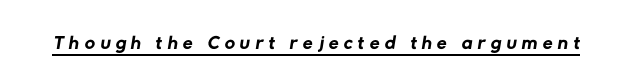
{"serif": "no", "bold": "no", "weight": "regular", "width": "normal", "stroke_contrast": "low", "x_height": "medium", "monospaced": "no", "underline": "yes", "glyph_px": 29}
